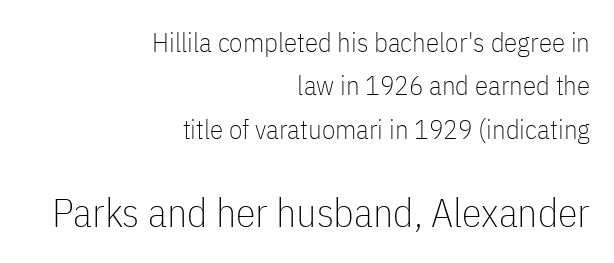
Posture: upright roman. Note the varied advance widths — an 'i' is clearly narrower than an 'm'. Students, observe: this is what conventionally led text looks like. Tracking value appears to be zero — textbook default spacing. Regarding serifs, this sample does without them. Visually the block forms a straight wall on the right and a jagged coastline on the left.
